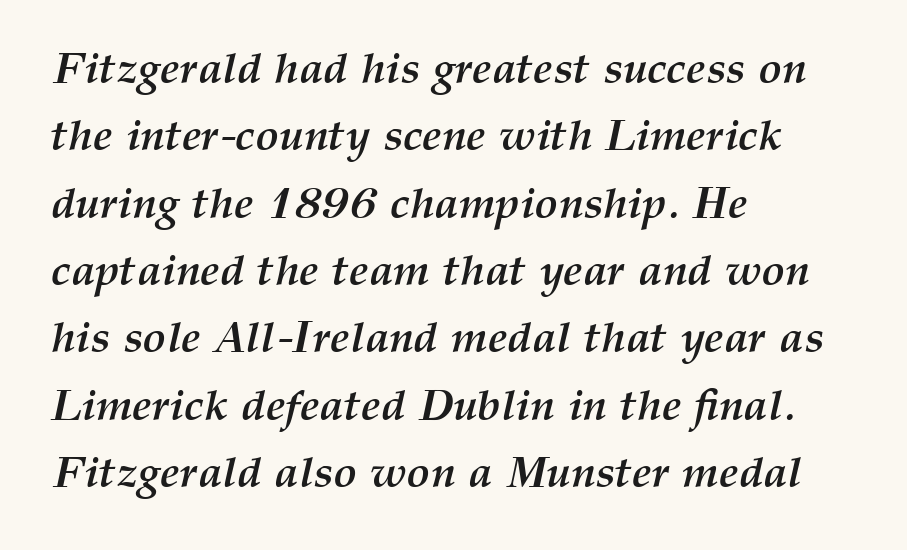
Q: Is the text bold? A: Yes.
Q: Is the text italic (slanted)? A: Yes, it leans right by about 12 degrees.
Q: Is the text underlined? A: No.
Q: How is the paragraph aligned? A: Left-aligned.
Q: Is the spacing between letters normal or unusually wide? A: Normal.
Q: Is the spacing between lines tight, normal or loose? A: Normal.
Q: Width (condensed, normal, or wide)? A: Normal.
Q: Stroke contrast? A: Medium.
Q: x-height? A: Medium.
Q: Monospaced? A: No.
